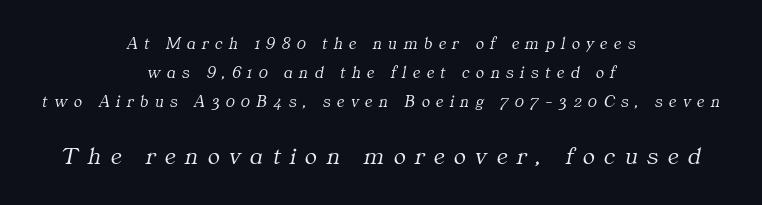
{"italic": "yes", "lean": "right", "slant_degrees": 11, "bold": "no", "underline": "no", "align": "center", "line_spacing_ratio": 1.71, "letter_spacing": "wide", "letter_spacing_em": 0.38, "larger_block": "second", "size_ratio": 1.47, "glyph_px": 25}
